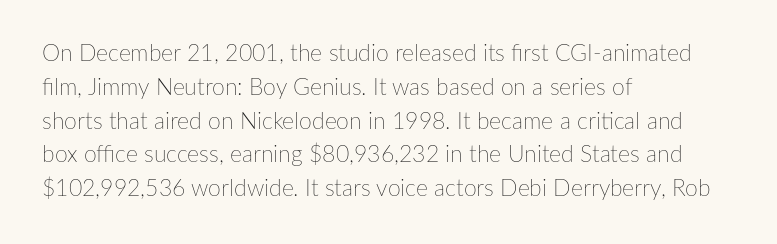
{"italic": "no", "bold": "no", "underline": "no", "align": "left", "line_spacing": "normal", "line_spacing_ratio": 1.47, "letter_spacing": "normal", "letter_spacing_em": 0.0, "glyph_px": 23}
